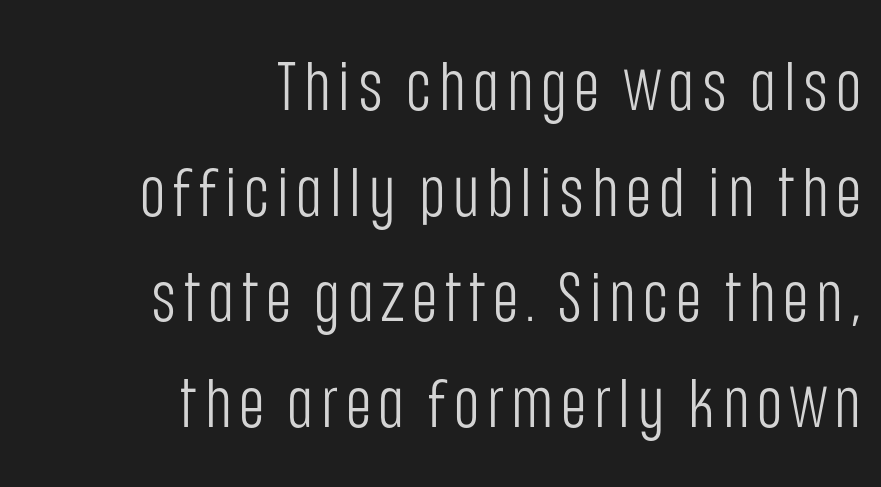
Q: Is the text bold? A: No.
Q: Is the text italic (slanted)? A: No, it is upright.
Q: Is the typeface a serif or a sans-serif typeface? A: Sans-serif.
Q: Is the text underlined? A: No.
Q: How is the paragraph aligned? A: Right-aligned.
Q: Is the spacing between lines tight, normal or loose? A: Normal.
Q: Width (condensed, normal, or wide)? A: Condensed.
Q: Stroke contrast? A: Low.
Q: x-height? A: Large.
Q: Monospaced? A: No.
